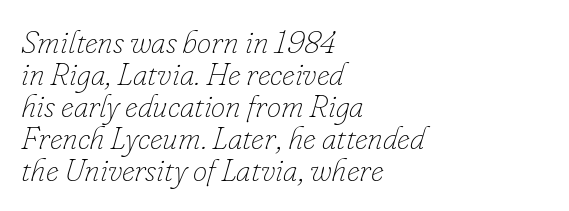
{"italic": "yes", "lean": "right", "slant_degrees": 16, "bold": "no", "weight": "thin", "width": "normal", "stroke_contrast": "low", "x_height": "small", "monospaced": "no", "underline": "no", "align": "left", "line_spacing": "tight", "line_spacing_ratio": 1.0, "letter_spacing": "normal", "letter_spacing_em": 0.0, "glyph_px": 32}
